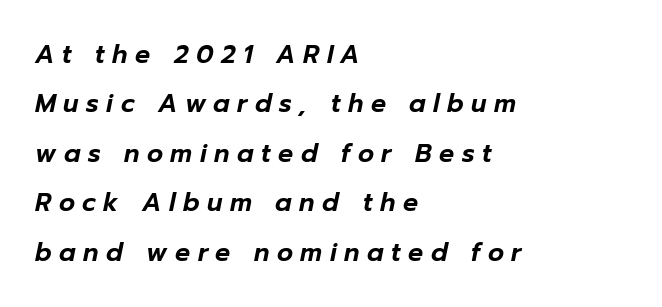
{"italic": "yes", "lean": "right", "slant_degrees": 12, "underline": "no", "align": "left", "line_spacing": "loose", "line_spacing_ratio": 1.98, "letter_spacing": "wide", "letter_spacing_em": 0.3, "glyph_px": 25}
